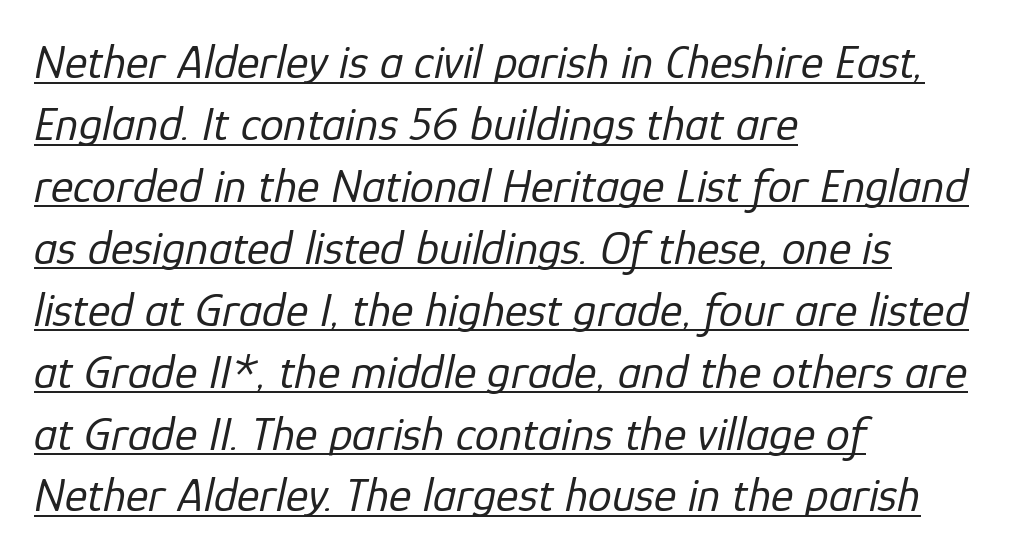
{"italic": "yes", "lean": "right", "slant_degrees": 12, "bold": "no", "weight": "regular", "width": "normal", "stroke_contrast": "low", "x_height": "medium", "monospaced": "no", "underline": "yes", "align": "left", "line_spacing": "normal", "line_spacing_ratio": 1.29, "letter_spacing": "normal", "letter_spacing_em": 0.0, "glyph_px": 48}
